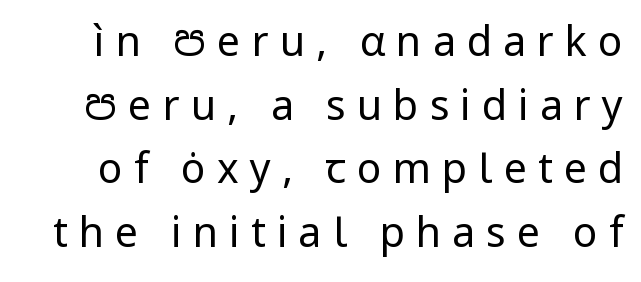
Q: Is the text bold? A: No.
Q: Is the text italic (slanted)? A: No, it is upright.
Q: Is the typeface a serif or a sans-serif typeface? A: Sans-serif.
Q: Is the text underlined? A: No.
Q: Is the spacing between letters normal or unusually wide? A: Unusually wide.
Q: Is the spacing between lines tight, normal or loose? A: Normal.
Q: Width (condensed, normal, or wide)? A: Normal.
Q: Stroke contrast? A: Low.
Q: x-height? A: Medium.
Q: Monospaced? A: No.
